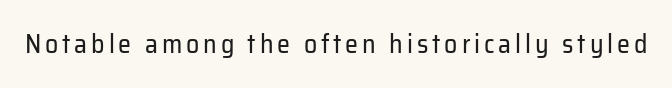
{"italic": "no", "bold": "no", "underline": "no", "glyph_px": 26}
